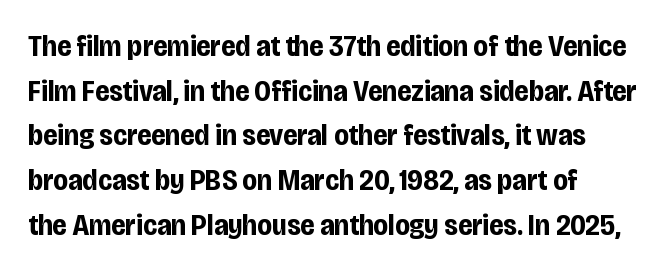
This sample has the flowing, uneven cadence of proportional lettering. Between one letter and the next there's only the usual sliver of space. How would I describe the line gaps? Plain and ordinary. Letters rest on an invisible, unmarked baseline. The lettering stays uniformly vertical, giving the passage a roman look. Typeset ragged right — the left edge is the straight one.
